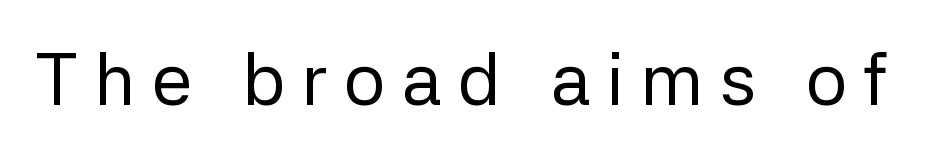
{"serif": "no", "italic": "no", "bold": "no", "weight": "regular", "width": "normal", "stroke_contrast": "low", "x_height": "medium", "monospaced": "no", "underline": "no", "letter_spacing": "wide", "letter_spacing_em": 0.22, "glyph_px": 73}
